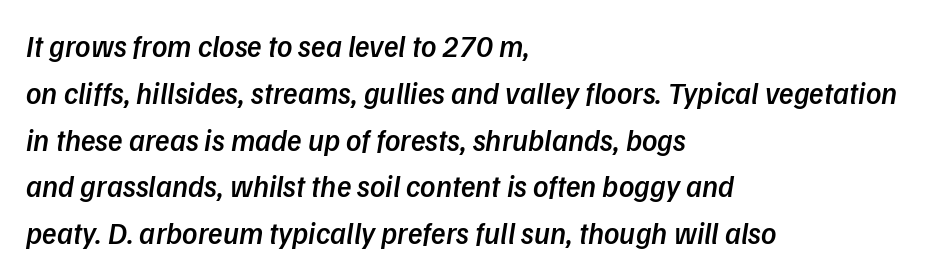
The image shows 30 px semibold type, italic (leaning right); set left-aligned, normal line spacing (1.56x), normal letter spacing, not underlined; low stroke contrast and a medium x-height.
